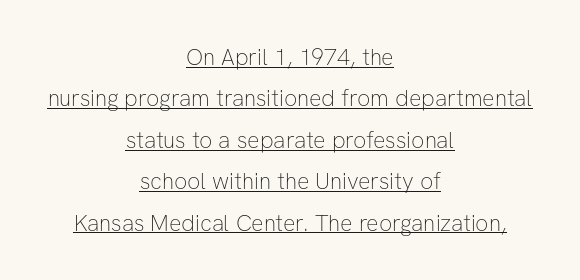
The image shows 23 px text type, upright; set centered, line spacing 1.8x, normal letter spacing, underlined.
